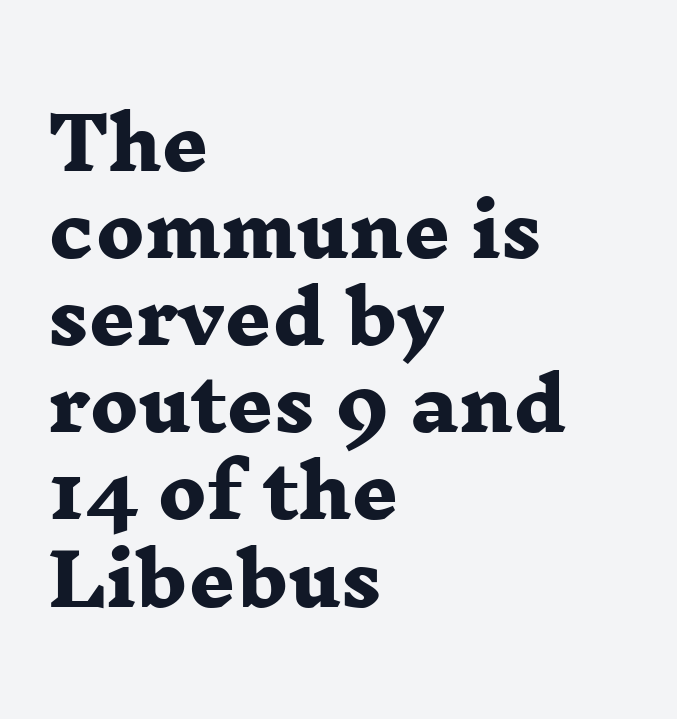
Students, this is bold: see how much ink each stroke carries. Serifs: yes, visible at the terminals of the letterforms. Bare-footed words on every line. Each letter keeps its own natural width here, so spacing adapts to shape. If you drew a ruler down the left edge, every line would touch it. These lines keep a tight, regular rhythm from letter to letter.
